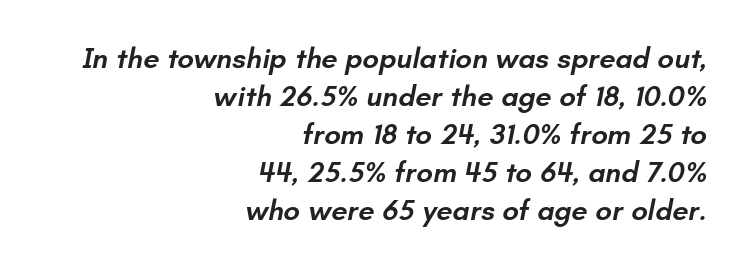
In CSS terms this would be text-align: right. Character widths vary here, with narrow letters taking less room than wide ones. Summary of weight: moderately heavy, a semibold. Inter-character spacing is left at the font's built-in metrics.
